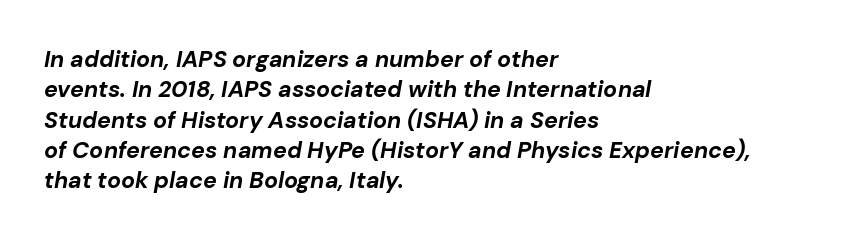
{"italic": "yes", "lean": "right", "slant_degrees": 10, "bold": "yes", "underline": "no", "align": "left", "line_spacing": "normal", "line_spacing_ratio": 1.32, "letter_spacing": "normal", "letter_spacing_em": 0.0, "glyph_px": 23}
